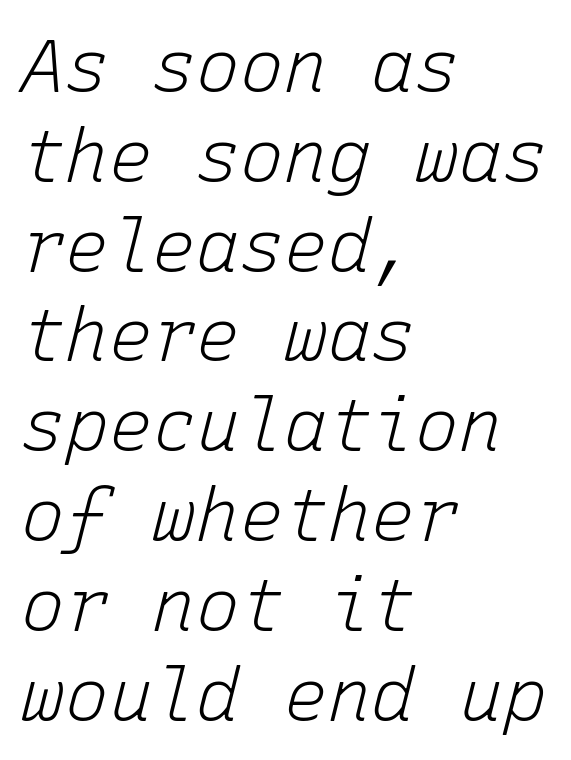
Q: Is the text bold? A: No.
Q: Is the text italic (slanted)? A: Yes, it leans right by about 15 degrees.
Q: Is the text underlined? A: No.
Q: How is the paragraph aligned? A: Left-aligned.
Q: Is the spacing between letters normal or unusually wide? A: Normal.
Q: Width (condensed, normal, or wide)? A: Normal.
Q: Stroke contrast? A: Low.
Q: x-height? A: Medium.
Q: Monospaced? A: Yes.
